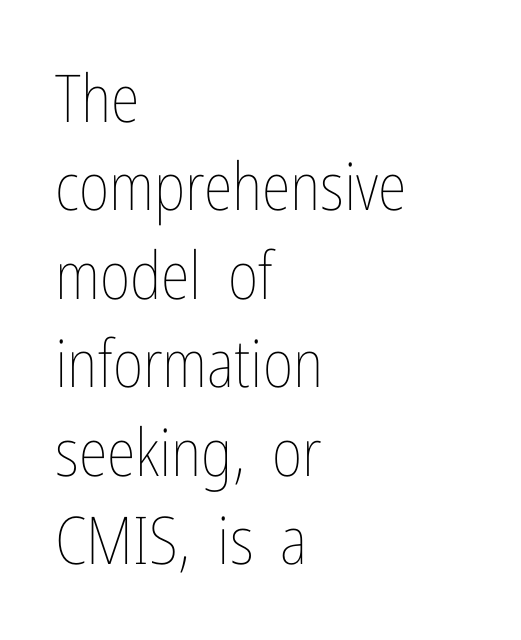
Q: Is the text bold? A: No.
Q: Is the text italic (slanted)? A: No, it is upright.
Q: Is the text underlined? A: No.
Q: How is the paragraph aligned? A: Left-aligned.
Q: Is the spacing between letters normal or unusually wide? A: Normal.
Q: Is the spacing between lines tight, normal or loose? A: Normal.
Q: Width (condensed, normal, or wide)? A: Condensed.
Q: Stroke contrast? A: Low.
Q: x-height? A: Medium.
Q: Monospaced? A: No.
